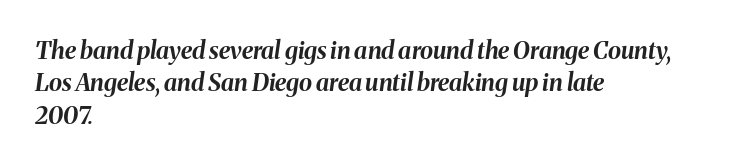
These lines were composed using italics. Descenders hang freely into open space. How heavy is the stroke? Heavy — this is a bold. How are the letters spaced? Ordinarily, with no added tracking. Which margin do the lines hug? The left one — the right edge is uneven. Evenly set lines give the paragraph a standard silhouette.
